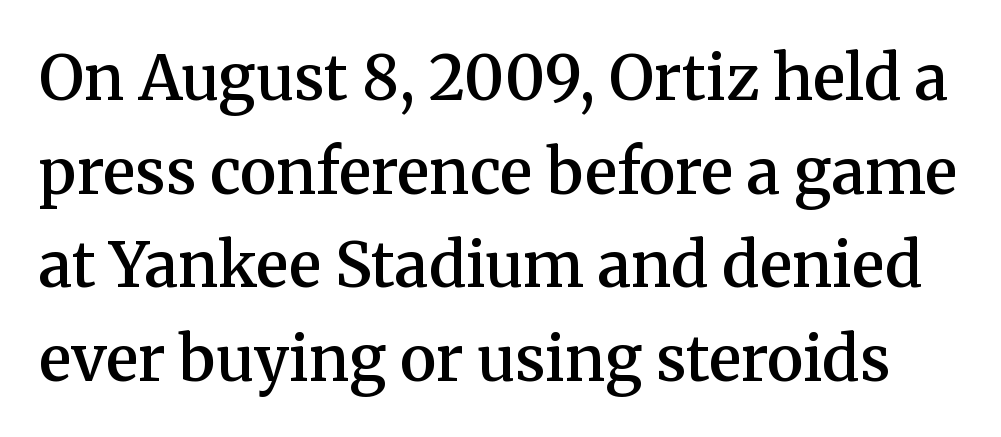
Q: Is the text bold? A: Semi-bold.
Q: Is the text italic (slanted)? A: No, it is upright.
Q: Is the typeface a serif or a sans-serif typeface? A: Serif.
Q: Is the text underlined? A: No.
Q: Is the spacing between letters normal or unusually wide? A: Normal.
Q: Is the spacing between lines tight, normal or loose? A: Normal.
Q: Width (condensed, normal, or wide)? A: Normal.
Q: Stroke contrast? A: Medium.
Q: x-height? A: Medium.
Q: Monospaced? A: No.
